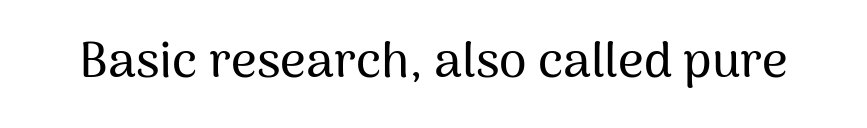
{"serif": "no", "italic": "no", "width": "normal", "stroke_contrast": "medium", "x_height": "medium", "monospaced": "no", "underline": "no", "letter_spacing": "normal", "letter_spacing_em": 0.0, "glyph_px": 50}
